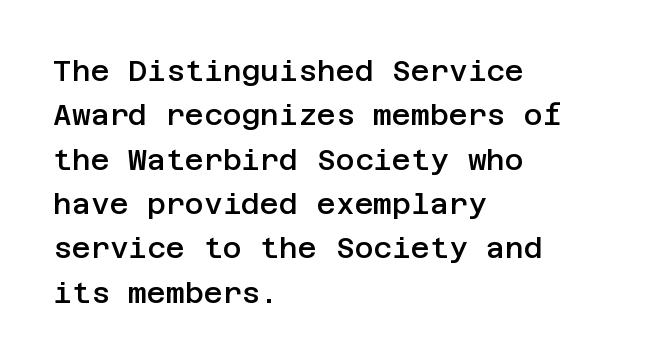
{"serif": "no", "italic": "no", "bold": "semi", "weight": "semibold", "width": "normal", "stroke_contrast": "low", "x_height": "large", "underline": "no", "align": "left", "line_spacing": "normal", "line_spacing_ratio": 1.53, "letter_spacing": "normal", "letter_spacing_em": 0.0, "glyph_px": 29}
